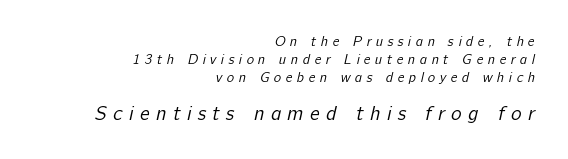
No letter is thick-stroked: the sample isn't bold. Summary of vertical rhythm: regular, with standard interline spacing. Letter spacing: wide. The setting favours the right margin, as signatures and pull-quotes sometimes do. Size hierarchy here favors the trailing block over the leading one. The glyphs are unaccompanied by any horizontal stroke below them.
